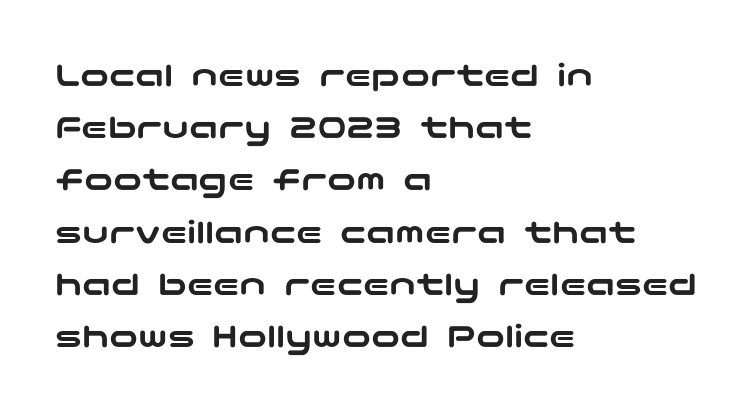
Q: Is the text italic (slanted)? A: No, it is upright.
Q: Is the typeface a serif or a sans-serif typeface? A: Sans-serif.
Q: Is the text underlined? A: No.
Q: How is the paragraph aligned? A: Left-aligned.
Q: Is the spacing between letters normal or unusually wide? A: Normal.
Q: Is the spacing between lines tight, normal or loose? A: Normal.
Q: Width (condensed, normal, or wide)? A: Wide.
Q: Stroke contrast? A: Low.
Q: x-height? A: Medium.
